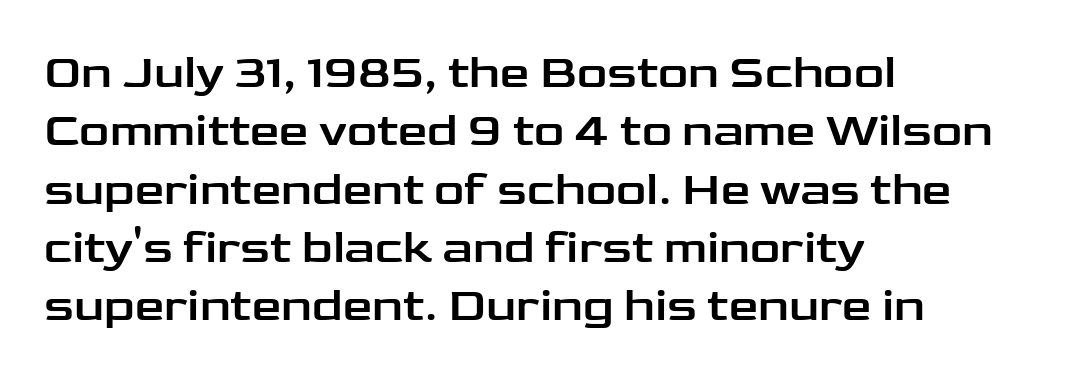
The image shows 47 px wide sans-serif type, upright; set left-aligned, line spacing 1.24x, normal letter spacing, not underlined; low stroke contrast and a medium x-height.
